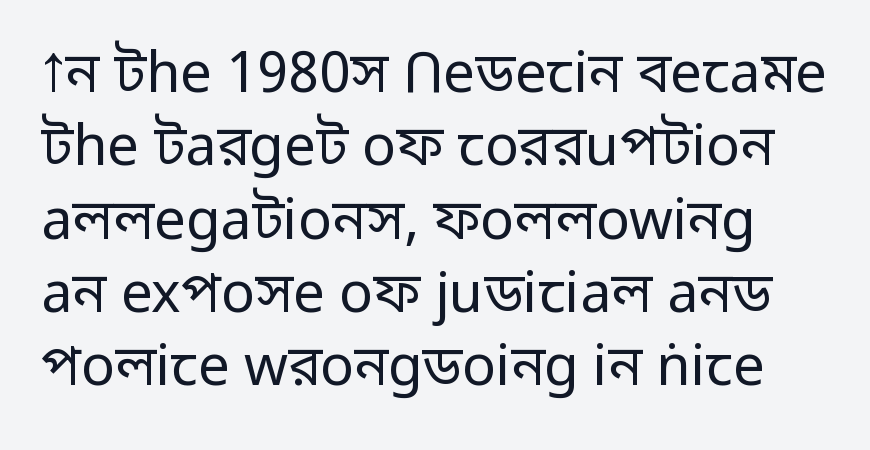
Nope, no serifs anywhere on these letters. Ink coverage per letter is moderate at most. The gap between lines stays unmarked. Unlike italic type, these characters show no tilt at all.
